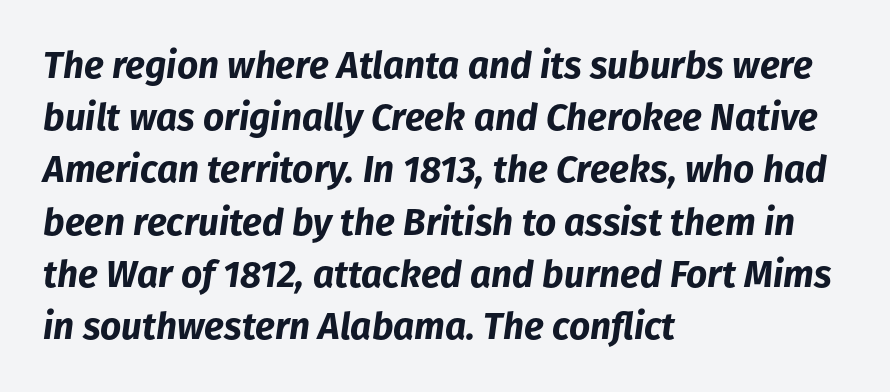
The passage shown leans; its letterforms are oblique. Successive baselines arrive at the customary interval. The letterforms sit shoulder to shoulder at normal distance. The area under the type is left untouched.
